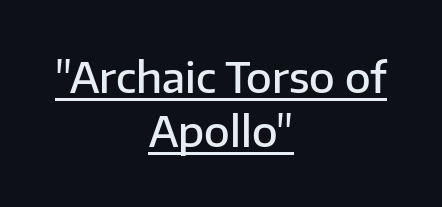
The image shows 42 px semibold sans-serif type, upright; set centered, normal line spacing (1.29x), normal letter spacing, underlined; low stroke contrast and a medium x-height.
